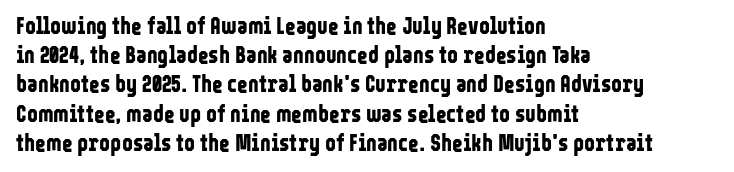
Is the block centered? No — it sits flush against the left margin. Strong, thick strokes mark this as bold type. Plain, unruled lines of type. Nothing unusual about the tracking: characters are spaced as the font intends. When letters stand straight like this, we call the style roman or upright. One glance says typical: line gaps are just what's usual.
